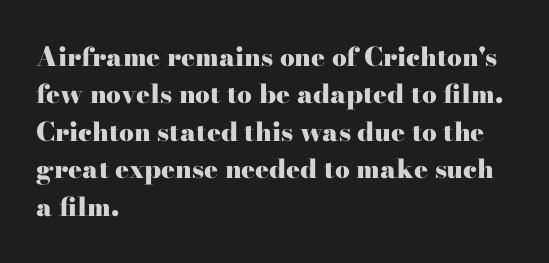
When letters stand straight like this, we call the style roman or upright. A clean baseline with only descenders dipping below it. Horizontally, the lines are justified to the leading edge only. Is there much room between lines? A standard amount, neither cramped nor airy.
